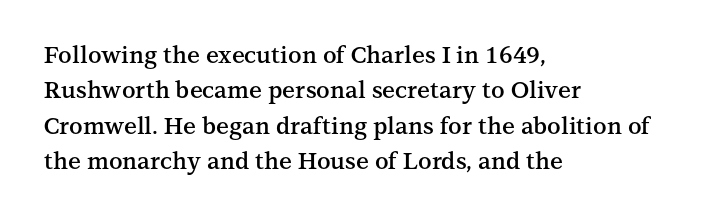
Q: Is the text bold? A: Semi-bold.
Q: Is the text italic (slanted)? A: No, it is upright.
Q: Is the text underlined? A: No.
Q: How is the paragraph aligned? A: Left-aligned.
Q: Is the spacing between letters normal or unusually wide? A: Normal.
Q: Is the spacing between lines tight, normal or loose? A: Normal.
